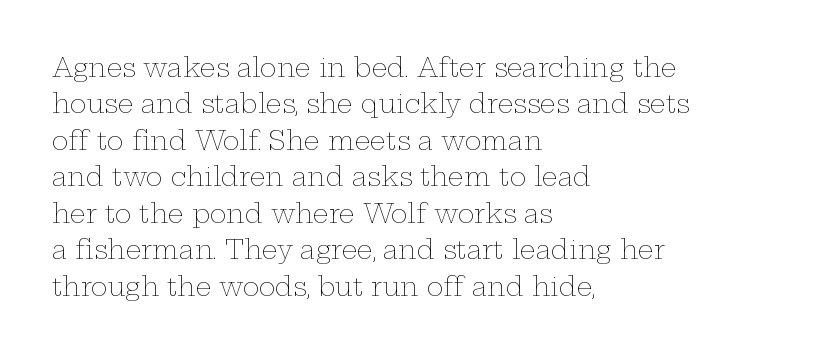
The image shows 25 px text type, upright; set left-aligned, normal line spacing (1.46x), normal letter spacing, not underlined.
